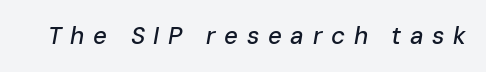
A typesetter would call this heavily tracked-out type. This rendering features lettering with no underline. There's an unmistakable incline to the writing here.
